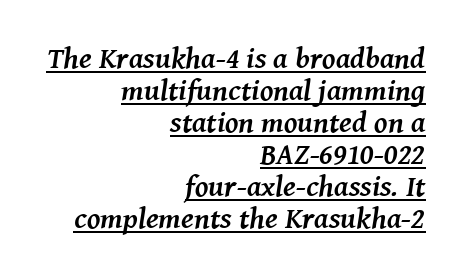
The image shows 30 px semibold serif type, italic (leaning right); set right-aligned, tight line spacing (1.07x), normal letter spacing, underlined; medium stroke contrast and a medium x-height.
